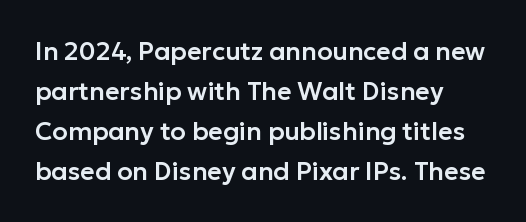
Q: Is the text italic (slanted)? A: No, it is upright.
Q: Is the text underlined? A: No.
Q: How is the paragraph aligned? A: Left-aligned.
Q: Is the spacing between letters normal or unusually wide? A: Normal.
Q: Is the spacing between lines tight, normal or loose? A: Normal.
